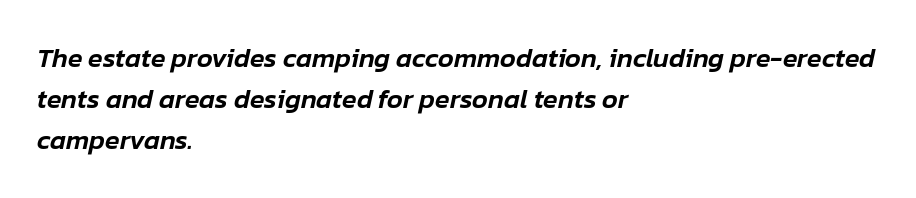
Q: Is the text italic (slanted)? A: Yes, it leans right by about 12 degrees.
Q: Is the text underlined? A: No.
Q: How is the paragraph aligned? A: Left-aligned.
Q: Is the spacing between letters normal or unusually wide? A: Normal.
Q: Is the spacing between lines tight, normal or loose? A: Normal.
